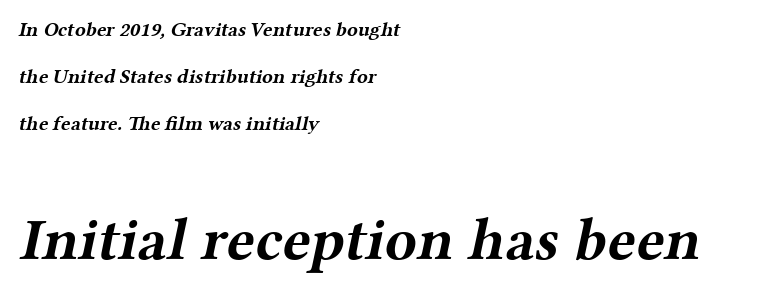
The image shows 59 px bold, wide serif type; set left-aligned, loose line spacing (2.34x), normal letter spacing, not underlined; the second (bottom) block is 2.95x larger; medium stroke contrast and a medium x-height.
